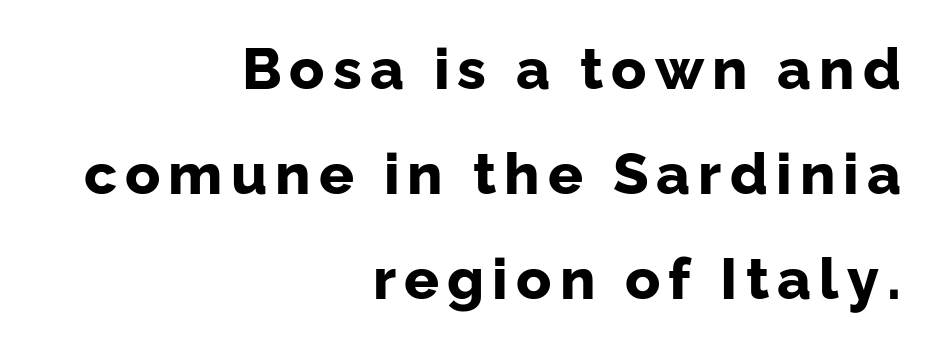
{"serif": "no", "italic": "no", "bold": "yes", "weight": "bold", "width": "normal", "stroke_contrast": "low", "x_height": "medium", "monospaced": "no", "underline": "no", "align": "right", "line_spacing_ratio": 1.81, "glyph_px": 58}
